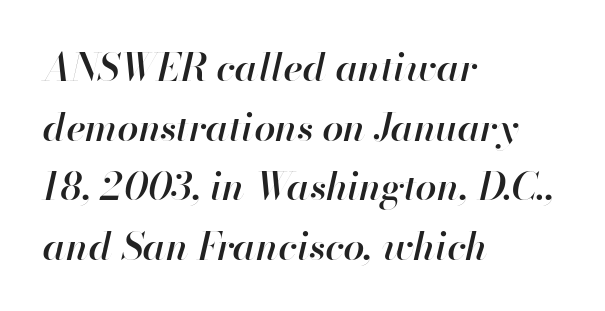
The image shows 38 px semibold type, italic (leaning right); set left-aligned, normal line spacing (1.57x), normal letter spacing, not underlined; high stroke contrast and a small x-height.
